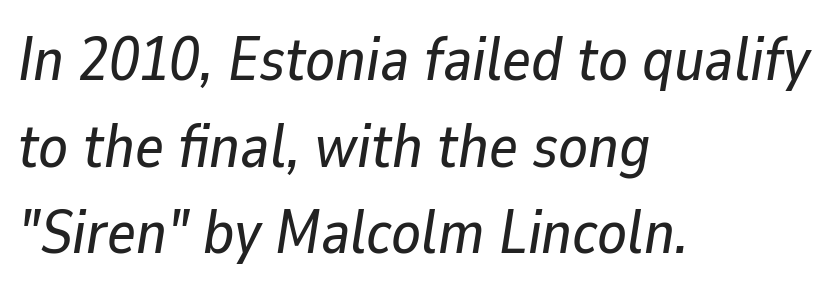
The image shows 61 px text type, italic (leaning right); set left-aligned, normal line spacing (1.42x), normal letter spacing, not underlined; low stroke contrast and a medium x-height.
